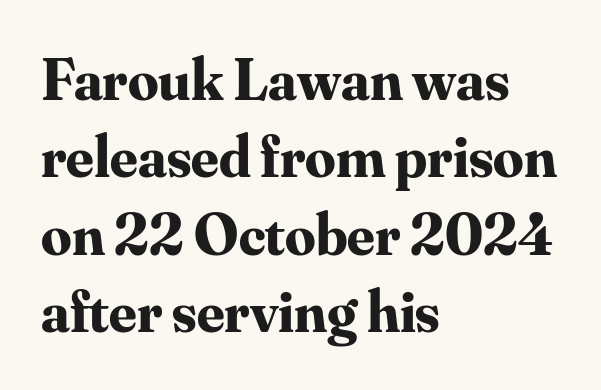
{"serif": "yes", "italic": "no", "bold": "yes", "weight": "bold", "width": "normal", "stroke_contrast": "medium", "x_height": "small", "monospaced": "no", "underline": "no", "align": "left", "line_spacing": "normal", "line_spacing_ratio": 1.29, "letter_spacing": "normal", "letter_spacing_em": 0.0, "glyph_px": 60}
